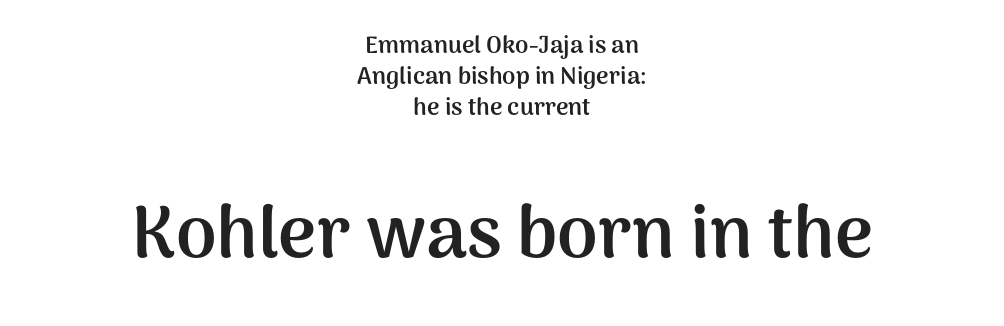
{"serif": "no", "italic": "no", "bold": "yes", "weight": "semibold", "width": "normal", "stroke_contrast": "medium", "x_height": "medium", "monospaced": "no", "underline": "no", "align": "center", "line_spacing": "normal", "line_spacing_ratio": 1.29, "letter_spacing": "normal", "letter_spacing_em": 0.0, "larger_block": "second", "size_ratio": 3.04, "glyph_px": 73}
